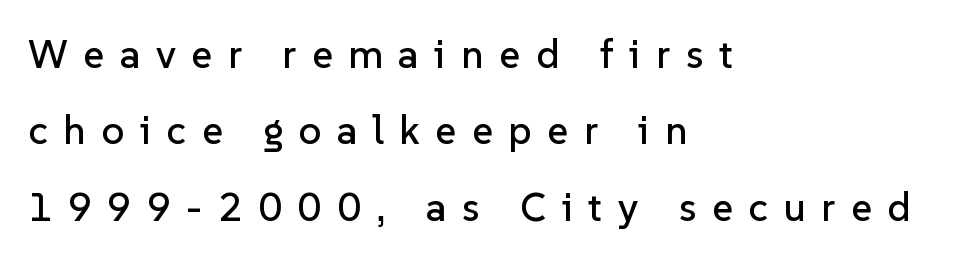
The image shows 40 px sans-serif type, upright; set left-aligned, loose line spacing (1.91x), unusually wide letter spacing (+0.39 em), not underlined; low stroke contrast and a medium x-height.
